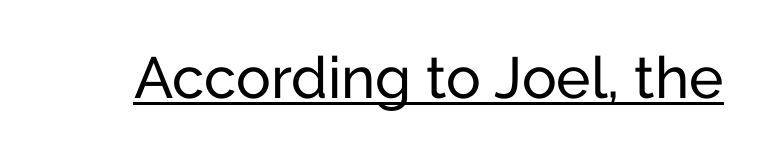
Q: Is the text bold? A: No.
Q: Is the text italic (slanted)? A: No, it is upright.
Q: Is the typeface a serif or a sans-serif typeface? A: Sans-serif.
Q: Is the text underlined? A: Yes.
Q: Is the spacing between letters normal or unusually wide? A: Normal.
Q: Width (condensed, normal, or wide)? A: Normal.
Q: Stroke contrast? A: Low.
Q: x-height? A: Medium.
Q: Monospaced? A: No.
